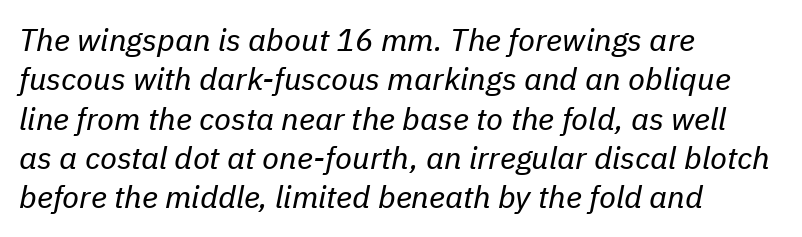
{"italic": "yes", "lean": "right", "slant_degrees": 11, "bold": "no", "weight": "regular", "width": "normal", "stroke_contrast": "low", "x_height": "medium", "monospaced": "no", "underline": "no", "align": "left", "line_spacing": "normal", "line_spacing_ratio": 1.27, "letter_spacing": "normal", "letter_spacing_em": 0.0, "glyph_px": 31}
